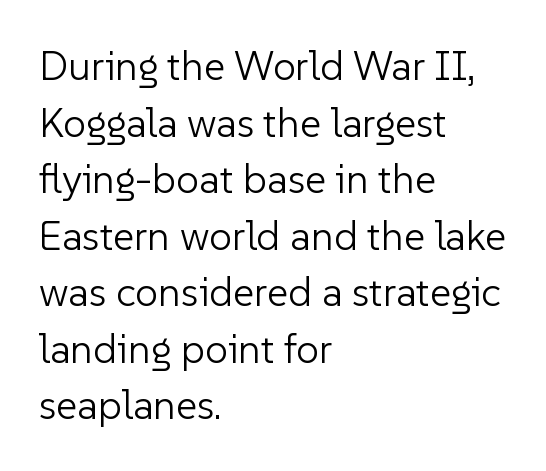
The image shows 41 px light sans-serif type, upright; set left-aligned, normal line spacing (1.38x), normal letter spacing, not underlined; low stroke contrast and a medium x-height.
